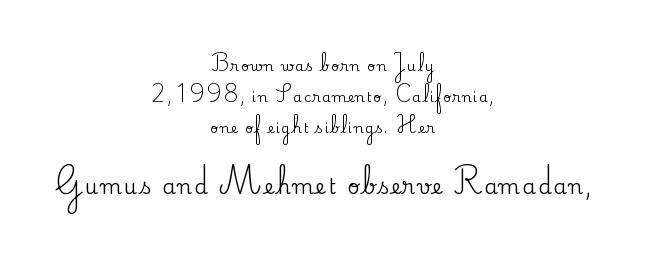
The image shows 21 px text type, upright; set centered, loose line spacing (2.2x), not underlined; the second (bottom) block is 1.5x larger.
